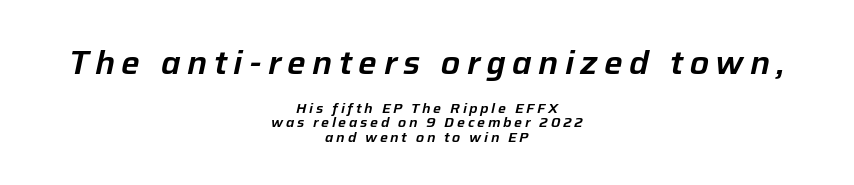
Q: Is the text italic (slanted)? A: Yes, it leans right by about 12 degrees.
Q: Is the text underlined? A: No.
Q: How is the paragraph aligned? A: Centered.
Q: Is the spacing between lines tight, normal or loose? A: Tight.
Q: Which block of text is set in a larger size, the first (top) or the second (bottom)? A: The first (top) one.
Q: Width (condensed, normal, or wide)? A: Normal.
Q: Stroke contrast? A: Low.
Q: x-height? A: Medium.
Q: Monospaced? A: No.
